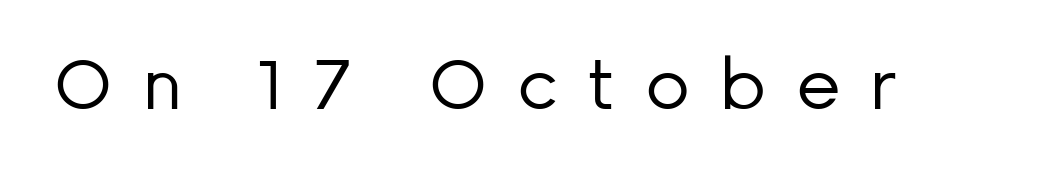
Q: Is the text bold? A: No.
Q: Is the text italic (slanted)? A: No, it is upright.
Q: Is the typeface a serif or a sans-serif typeface? A: Sans-serif.
Q: Is the text underlined? A: No.
Q: Is the spacing between letters normal or unusually wide? A: Unusually wide.
Q: Width (condensed, normal, or wide)? A: Normal.
Q: Stroke contrast? A: Low.
Q: x-height? A: Medium.
Q: Monospaced? A: No.
